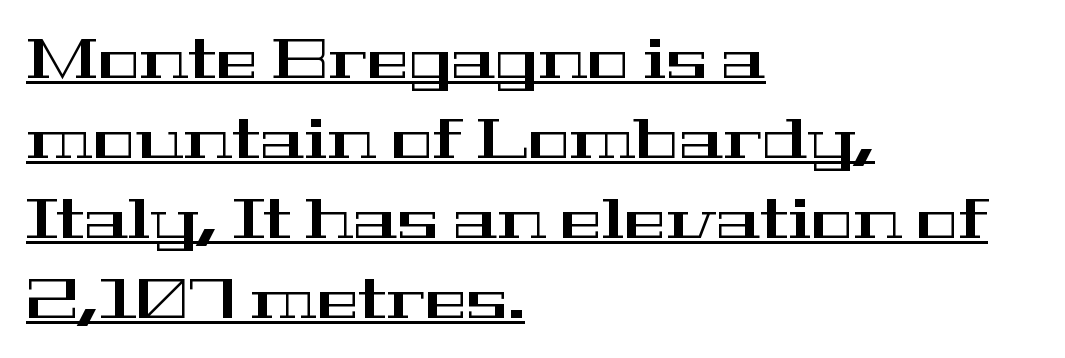
The image shows 56 px wide serif type, upright; set left-aligned, normal line spacing (1.43x), normal letter spacing, underlined; high stroke contrast and a medium x-height.
